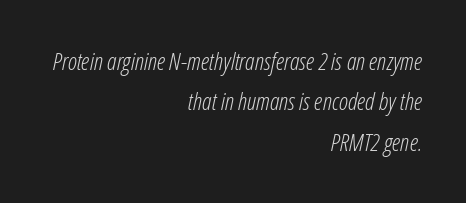
{"italic": "yes", "lean": "right", "slant_degrees": 12, "bold": "no", "underline": "no", "align": "right", "line_spacing": "normal", "line_spacing_ratio": 1.68, "letter_spacing": "normal", "letter_spacing_em": 0.0, "glyph_px": 24}
